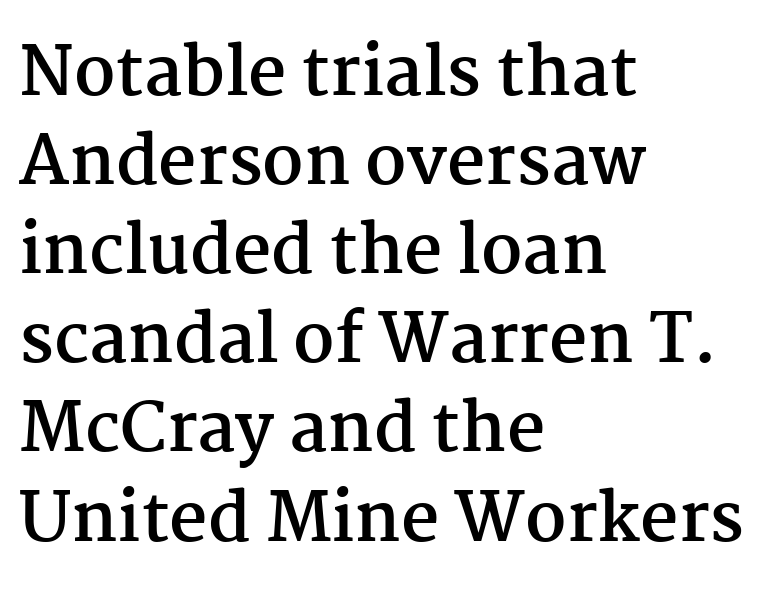
The image shows 67 px semibold serif type, upright; set left-aligned, normal line spacing (1.33x), normal letter spacing, not underlined; medium stroke contrast and a medium x-height.
